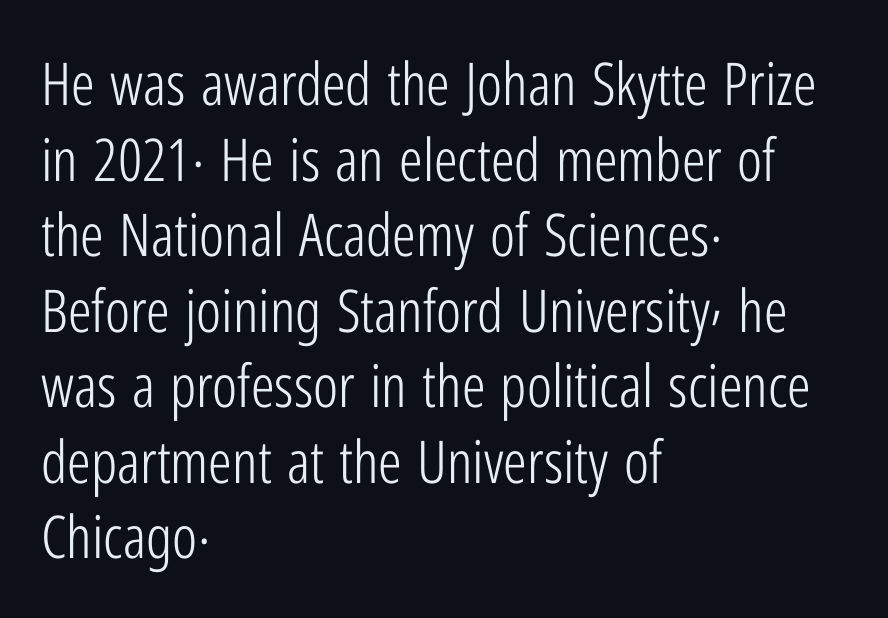
{"serif": "no", "italic": "no", "bold": "no", "weight": "light", "width": "condensed", "stroke_contrast": "low", "x_height": "medium", "monospaced": "no", "underline": "no", "align": "left", "line_spacing": "normal", "line_spacing_ratio": 1.28, "letter_spacing": "normal", "letter_spacing_em": 0.0, "glyph_px": 59}
